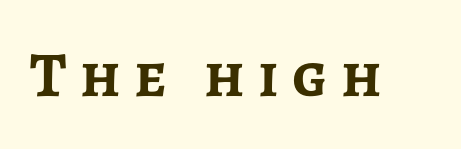
Q: Is the text bold? A: Yes.
Q: Is the text italic (slanted)? A: No, it is upright.
Q: Is the typeface a serif or a sans-serif typeface? A: Sans-serif.
Q: Is the text underlined? A: No.
Q: Is the spacing between letters normal or unusually wide? A: Unusually wide.
Q: Width (condensed, normal, or wide)? A: Normal.
Q: Stroke contrast? A: Low.
Q: x-height? A: Medium.
Q: Monospaced? A: No.
